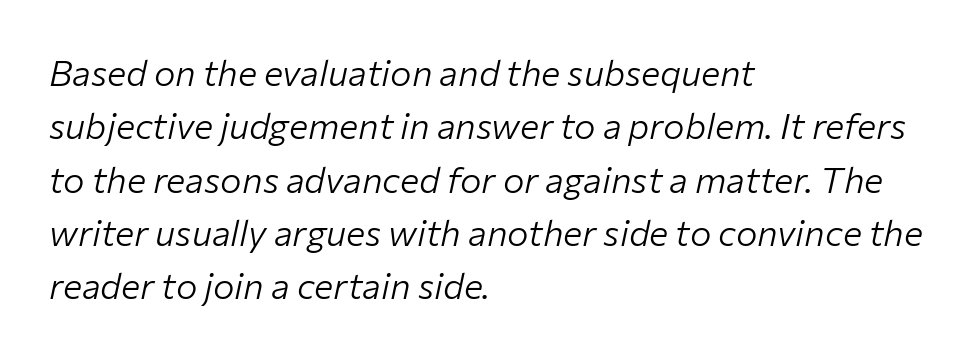
The image shows 36 px light type, italic (leaning right); set left-aligned, normal line spacing (1.48x), normal letter spacing, not underlined; low stroke contrast and a medium x-height.
